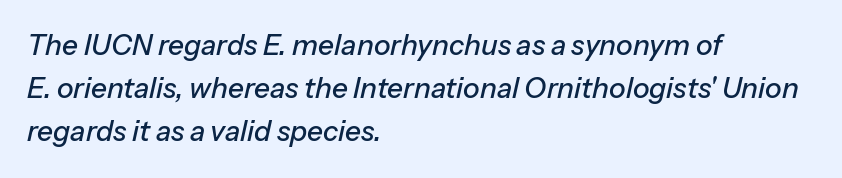
Q: Is the text italic (slanted)? A: Yes, it leans right by about 13 degrees.
Q: Is the text underlined? A: No.
Q: How is the paragraph aligned? A: Left-aligned.
Q: Is the spacing between letters normal or unusually wide? A: Normal.
Q: Is the spacing between lines tight, normal or loose? A: Normal.
Q: Width (condensed, normal, or wide)? A: Normal.
Q: Stroke contrast? A: Low.
Q: x-height? A: Medium.
Q: Monospaced? A: No.
